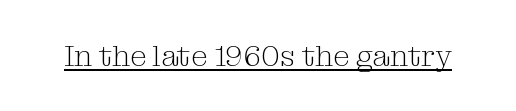
{"serif": "yes", "italic": "no", "bold": "no", "weight": "light", "width": "normal", "stroke_contrast": "medium", "x_height": "medium", "monospaced": "no", "underline": "yes", "letter_spacing": "normal", "letter_spacing_em": 0.0, "glyph_px": 30}
